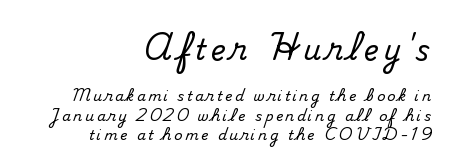
The image shows 28 px serif type; set right-aligned, normal line spacing (1.39x), not underlined; the first (top) block is 2.0x larger; medium stroke contrast and a small x-height.
